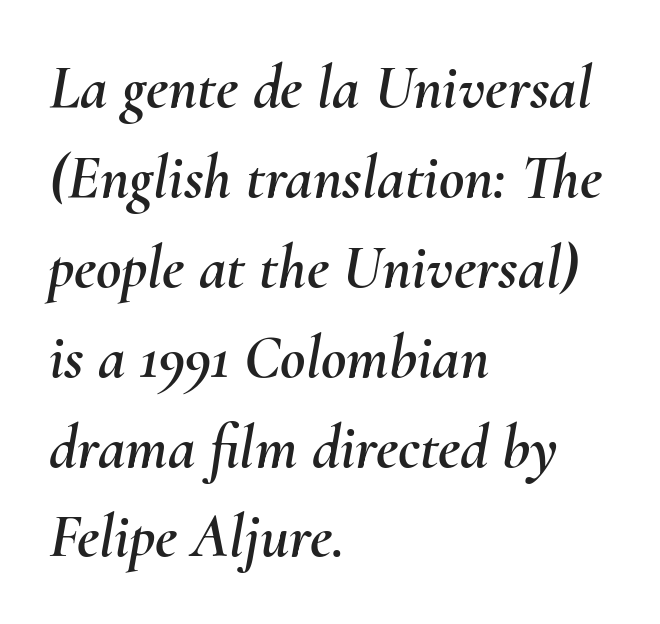
The image shows 62 px text type, italic (leaning right); set left-aligned, normal line spacing (1.45x), normal letter spacing, not underlined; medium stroke contrast and a small x-height.
